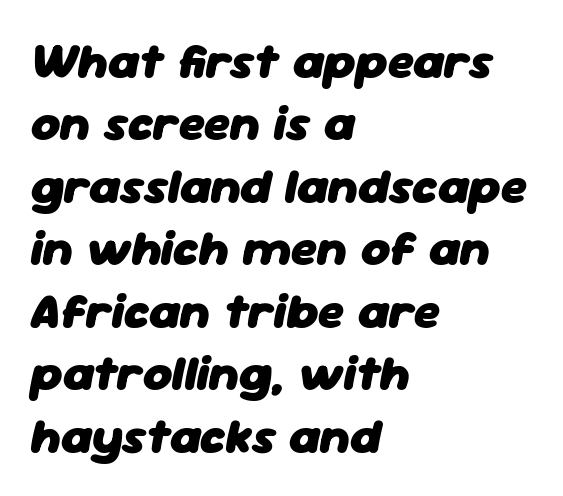
Q: Is the text bold? A: Yes.
Q: Is the text italic (slanted)? A: Yes, it leans right by about 11 degrees.
Q: Is the text underlined? A: No.
Q: How is the paragraph aligned? A: Left-aligned.
Q: Is the spacing between letters normal or unusually wide? A: Normal.
Q: Is the spacing between lines tight, normal or loose? A: Normal.
Q: Width (condensed, normal, or wide)? A: Normal.
Q: Stroke contrast? A: Low.
Q: x-height? A: Medium.
Q: Monospaced? A: No.
